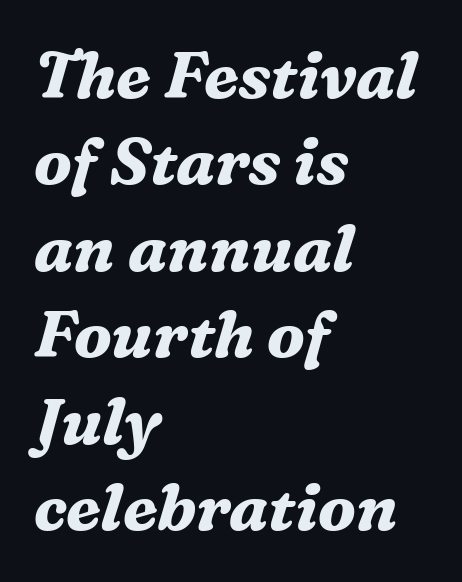
The image shows 65 px bold serif type, italic (leaning right); set left-aligned, normal line spacing (1.33x), normal letter spacing, not underlined; medium stroke contrast and a medium x-height.
